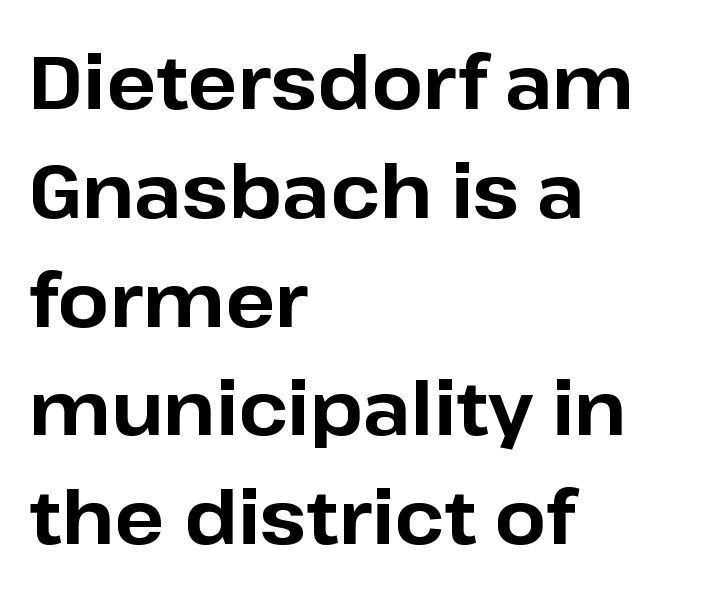
{"serif": "no", "italic": "no", "bold": "yes", "weight": "bold", "width": "normal", "stroke_contrast": "low", "x_height": "medium", "monospaced": "no", "underline": "no", "align": "left", "line_spacing": "normal", "line_spacing_ratio": 1.47, "letter_spacing": "normal", "letter_spacing_em": 0.0, "glyph_px": 74}
